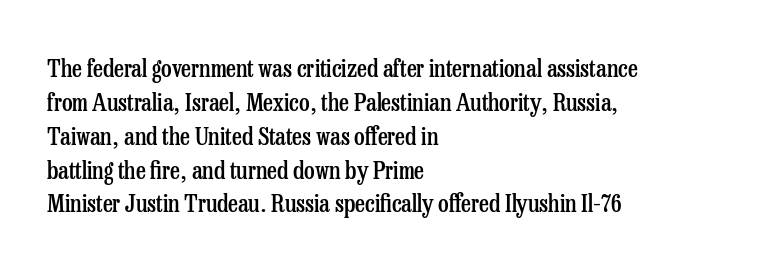
The image shows 24 px text type, upright; set left-aligned, normal line spacing (1.41x), normal letter spacing, not underlined.
